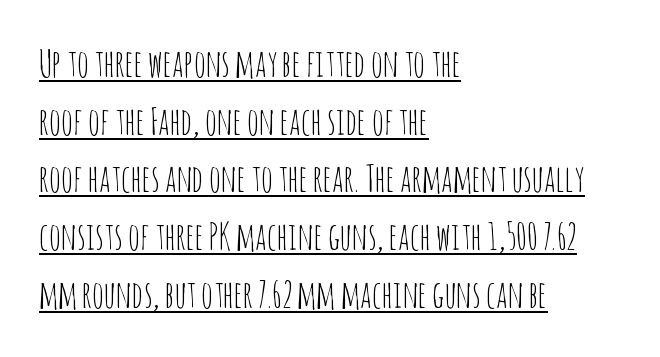
Q: Is the text bold? A: No.
Q: Is the text italic (slanted)? A: No, it is upright.
Q: Is the typeface a serif or a sans-serif typeface? A: Sans-serif.
Q: Is the text underlined? A: Yes.
Q: How is the paragraph aligned? A: Left-aligned.
Q: Is the spacing between letters normal or unusually wide? A: Normal.
Q: Is the spacing between lines tight, normal or loose? A: Normal.
Q: Width (condensed, normal, or wide)? A: Condensed.
Q: Stroke contrast? A: Low.
Q: x-height? A: Large.
Q: Monospaced? A: No.
